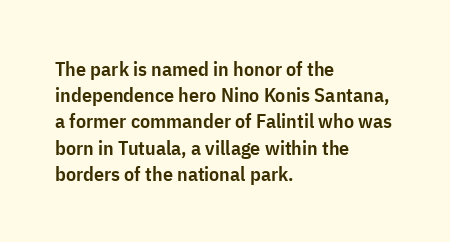
In terms of letterspacing, this is plain default setting. Leftover space on each line is placed entirely after the last word. When letters stand straight like this, we call the style roman or upright. Firm but not heavy-handed strokes: this text is semibold.
